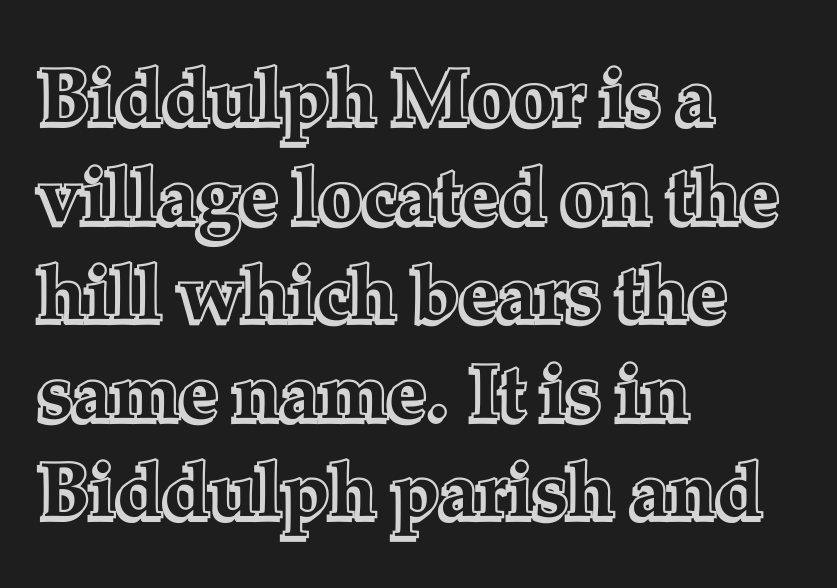
The image shows 77 px text type, upright; set left-aligned, normal line spacing (1.28x), normal letter spacing, not underlined; a medium x-height.
